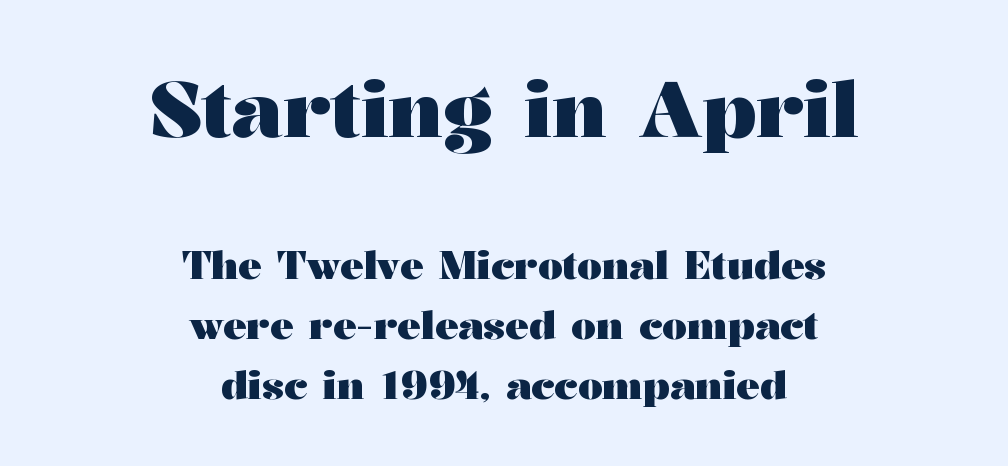
Q: Is the text bold? A: Yes.
Q: Is the text italic (slanted)? A: No, it is upright.
Q: Is the typeface a serif or a sans-serif typeface? A: Serif.
Q: Is the text underlined? A: No.
Q: How is the paragraph aligned? A: Centered.
Q: Is the spacing between letters normal or unusually wide? A: Normal.
Q: Is the spacing between lines tight, normal or loose? A: Normal.
Q: Which block of text is set in a larger size, the first (top) or the second (bottom)? A: The first (top) one.
Q: Width (condensed, normal, or wide)? A: Wide.
Q: Stroke contrast? A: Medium.
Q: x-height? A: Medium.
Q: Monospaced? A: No.
